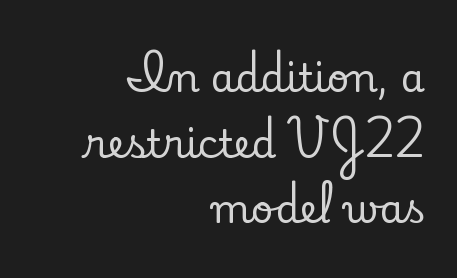
Does the type have serifs? Yes, each stem ends in a small foot. Default kerning and tracking; the words read as compact shapes. The face used here is proportionally spaced, like ordinary book or web type. Descenders hang freely into open space.
